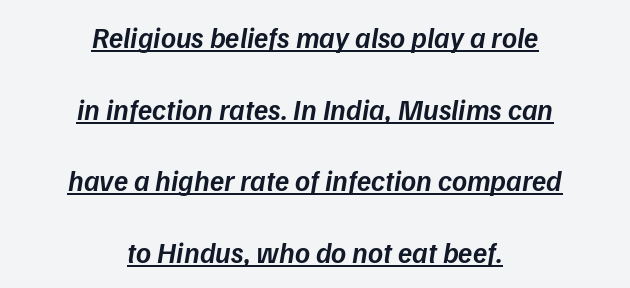
Does the copy run flush right? No — it is centered line by line. The glyphs are accompanied by a horizontal stroke just below them. Caption: standard tracking, unaltered. Is the type slanted? Yes — the strokes lean at a clear angle. Here the designer chose a conventional face with non-uniform glyph widths. Each new line begins a long way beneath the previous one.
